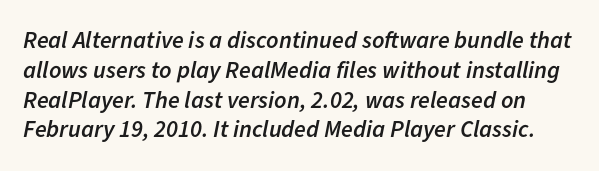
Honestly, there is no underline to notice here at all. The passage shown has conventional tracking throughout. The glyphs look as if they've been sheared to an angle. Moderately thickened strokes mark this as semibold type.
